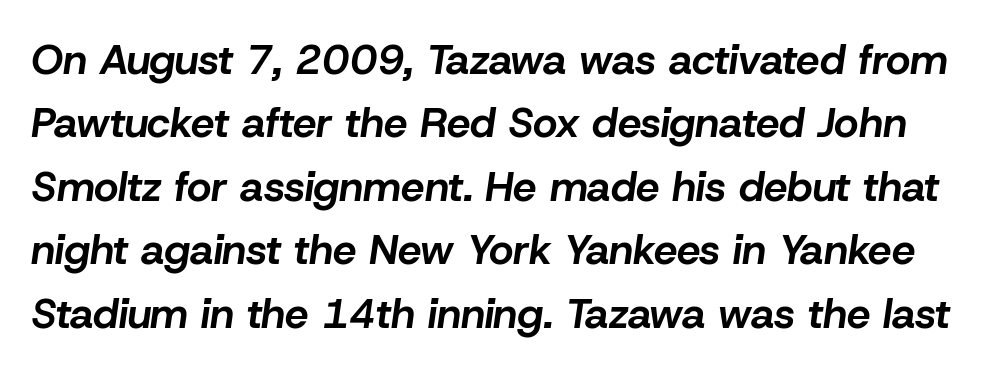
The image shows 42 px bold type, italic (leaning right); set normal line spacing (1.51x), normal letter spacing, not underlined; low stroke contrast and a medium x-height.
